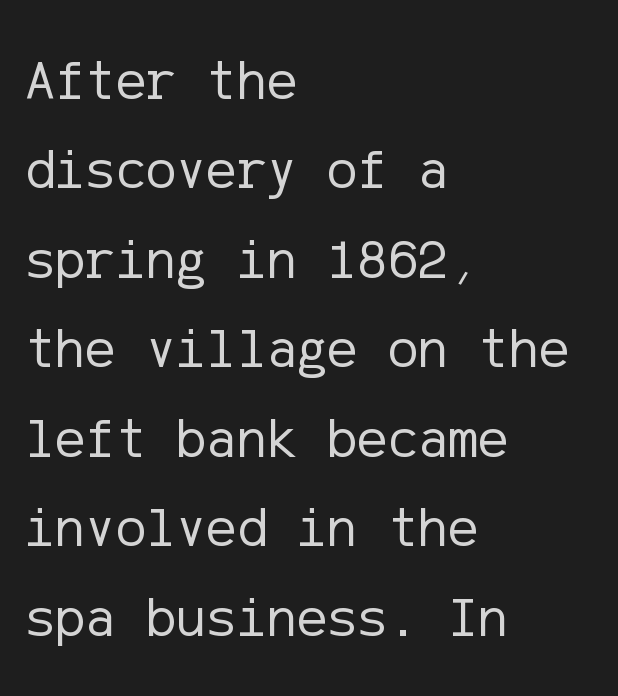
The image shows 57 px regular-weight sans-serif type, upright; set left-aligned, normal line spacing (1.57x), normal letter spacing, not underlined; low stroke contrast and a medium x-height.
